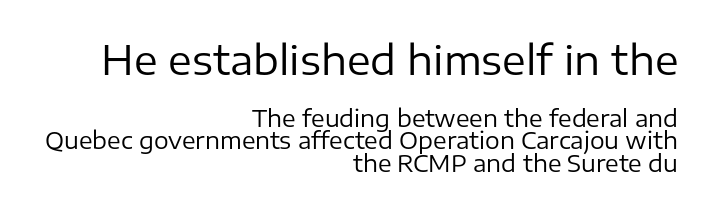
The image shows 40 px regular-weight sans-serif type, upright; set right-aligned, tight line spacing (0.96x), normal letter spacing, not underlined; the first (top) block is 1.74x larger; low stroke contrast and a medium x-height.
